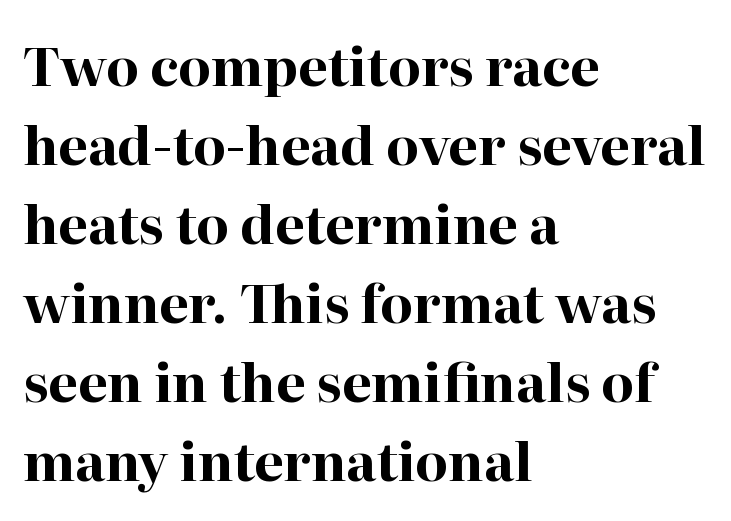
Q: Is the text bold? A: Yes.
Q: Is the text italic (slanted)? A: No, it is upright.
Q: Is the typeface a serif or a sans-serif typeface? A: Serif.
Q: Is the text underlined? A: No.
Q: How is the paragraph aligned? A: Left-aligned.
Q: Is the spacing between letters normal or unusually wide? A: Normal.
Q: Is the spacing between lines tight, normal or loose? A: Normal.
Q: Width (condensed, normal, or wide)? A: Normal.
Q: Stroke contrast? A: High.
Q: x-height? A: Medium.
Q: Monospaced? A: No.
